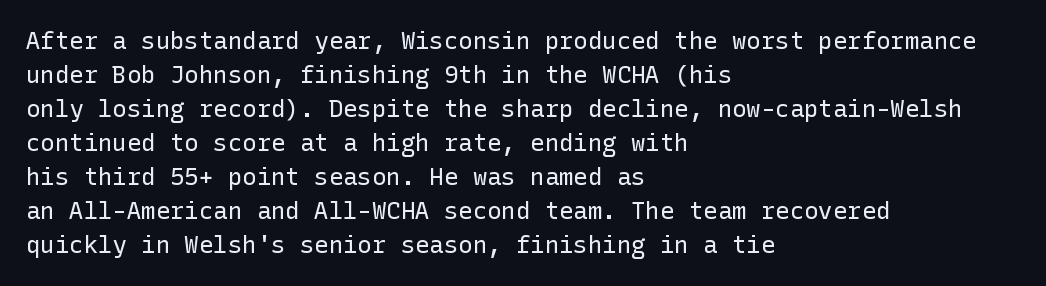
The image shows 24 px text type, upright; set left-aligned, normal line spacing (1.42x), normal letter spacing, not underlined.
